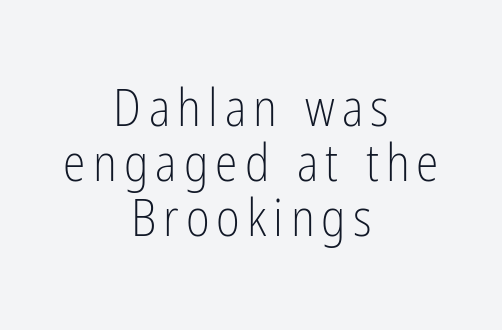
The image shows 51 px light, condensed sans-serif type, upright; set centered, tight line spacing (1.08x), not underlined; low stroke contrast and a medium x-height.
